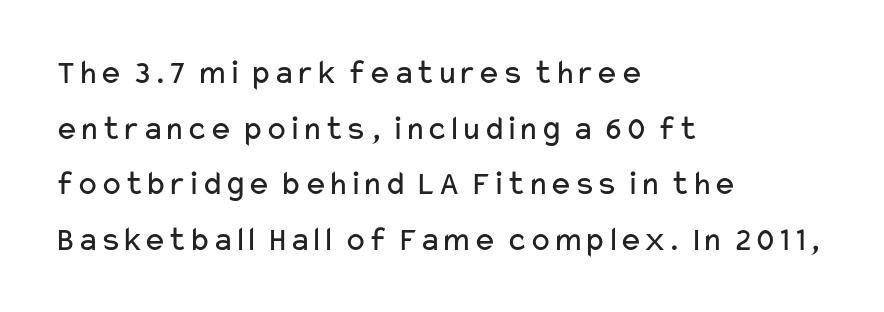
{"serif": "no", "italic": "no", "bold": "no", "weight": "regular", "width": "wide", "stroke_contrast": "low", "x_height": "medium", "monospaced": "no", "underline": "no", "align": "left", "line_spacing": "normal", "line_spacing_ratio": 1.59, "letter_spacing": "normal", "letter_spacing_em": 0.0, "glyph_px": 35}
